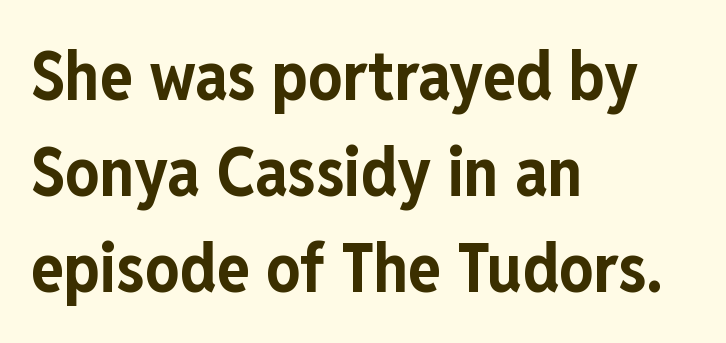
Whoever set this chose a conventional vertical rhythm. Type without underlining. In terms of weight, the rendering is a true, heavy bold. Do the characters align in a grid? No, the font is proportional.
